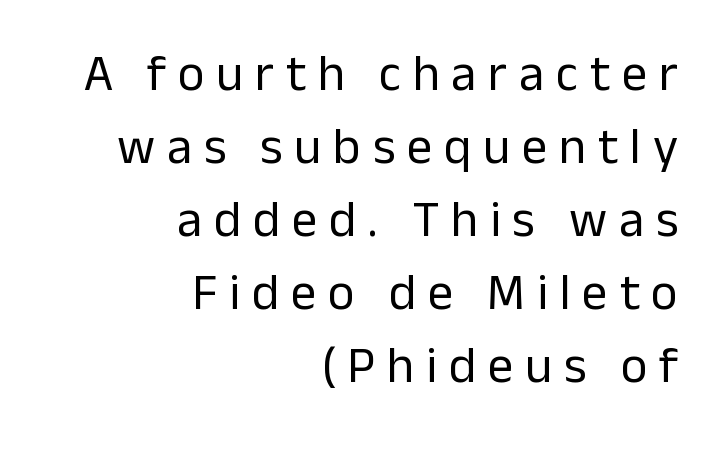
{"serif": "no", "italic": "no", "bold": "no", "weight": "regular", "width": "normal", "stroke_contrast": "low", "x_height": "medium", "monospaced": "no", "underline": "no", "align": "right", "line_spacing": "normal", "line_spacing_ratio": 1.43, "letter_spacing": "wide", "letter_spacing_em": 0.23, "glyph_px": 51}
